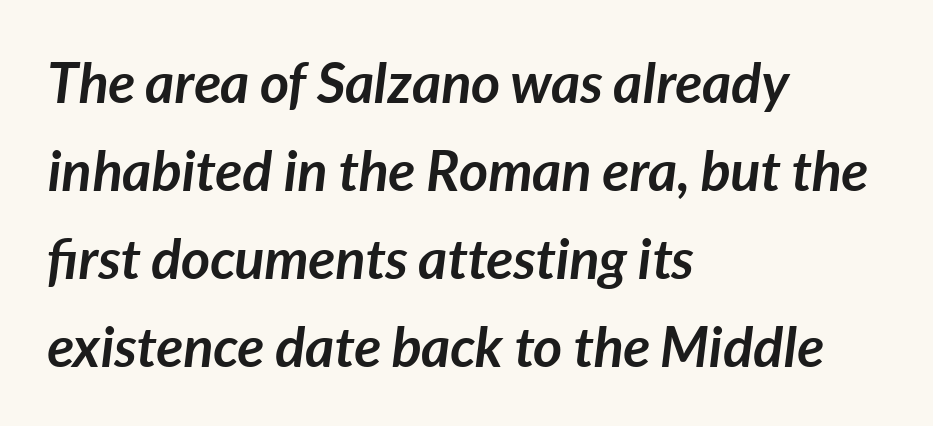
The letters sit at their default tracking, neither squeezed nor spread. Notice how the stems are inclined rather than vertical — that's the hallmark of italics. Does the weight exceed regular? Yes, all the way to bold. The compositor pushed each line to the left boundary. Whoever set this chose a conventional vertical rhythm.
